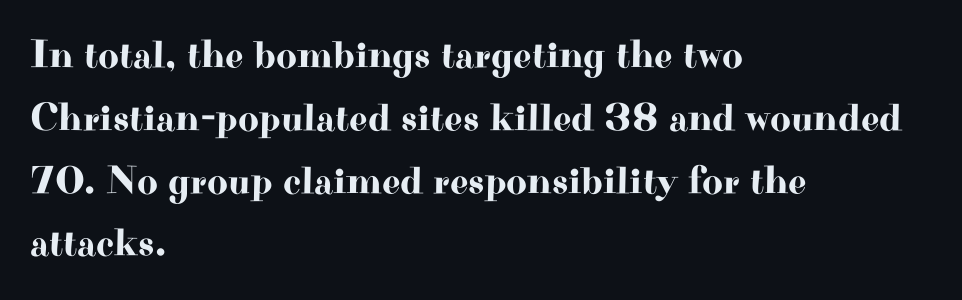
{"serif": "yes", "italic": "no", "width": "wide", "stroke_contrast": "high", "x_height": "small", "monospaced": "no", "underline": "no", "align": "left", "line_spacing": "normal", "line_spacing_ratio": 1.57, "letter_spacing": "normal", "letter_spacing_em": 0.0, "glyph_px": 40}
